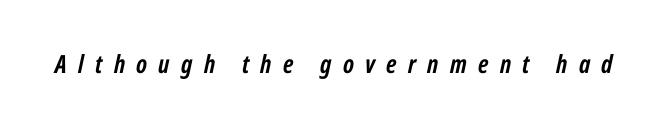
Q: Is the text bold? A: Yes.
Q: Is the text italic (slanted)? A: Yes, it leans right by about 12 degrees.
Q: Is the text underlined? A: No.
Q: Is the spacing between letters normal or unusually wide? A: Unusually wide.
